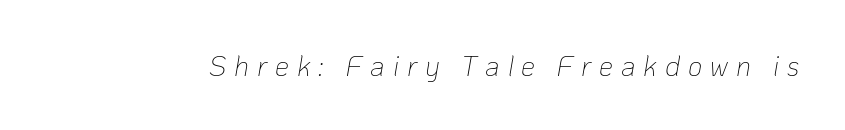
Q: Is the text bold? A: No.
Q: Is the text italic (slanted)? A: Yes, it leans right by about 10 degrees.
Q: Is the text underlined? A: No.
Q: Is the spacing between letters normal or unusually wide? A: Unusually wide.
Q: Width (condensed, normal, or wide)? A: Normal.
Q: Stroke contrast? A: Low.
Q: x-height? A: Medium.
Q: Monospaced? A: No.
